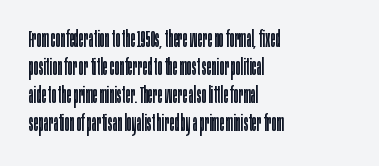
Every stem runs plumb, perpendicular to the baseline. Layout note: lines flush left. Decoration check: the copy has no underline. Short note: letters normally spaced.
